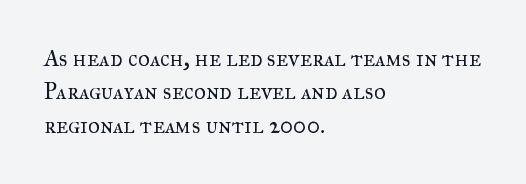
How would I describe the line gaps? Plain and ordinary. Just letters on the line, the space beneath them empty. Alignment: flush left. In terms of posture, this sample is upright.
